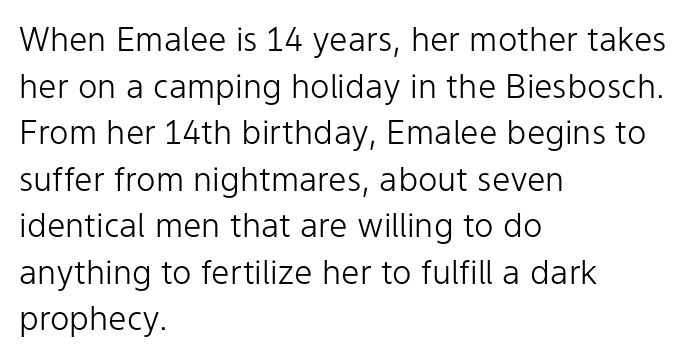
The image shows 33 px light sans-serif type, upright; set left-aligned, normal line spacing (1.41x), normal letter spacing, not underlined; low stroke contrast and a medium x-height.
